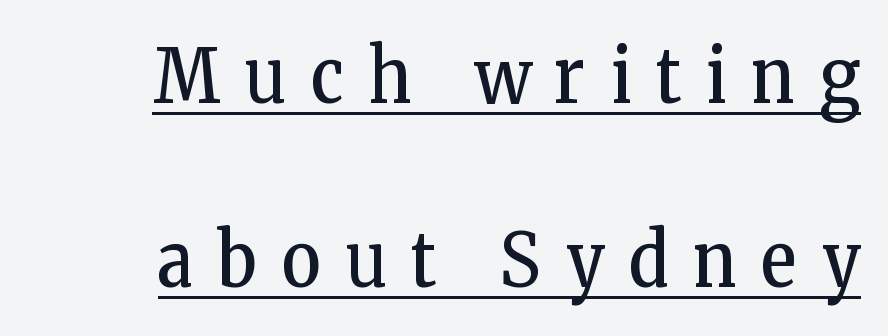
These lines stand farther apart than default settings would place them. The font sits on the lighter half of the weight spectrum, regular included. Has an underline been added? It has. I'd call this a serif setting — the letters wear small feet. Each word looks stretched out because of the extra space between its letters.
